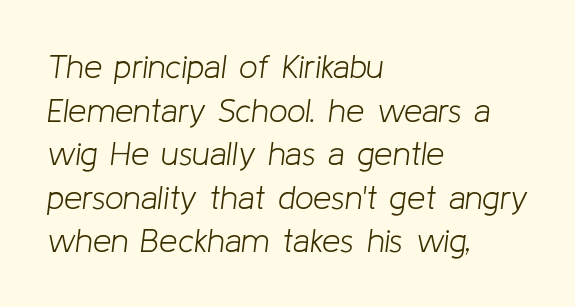
Q: Is the text bold? A: No.
Q: Is the text italic (slanted)? A: Yes, it leans right by about 8 degrees.
Q: Is the text underlined? A: No.
Q: How is the paragraph aligned? A: Left-aligned.
Q: Is the spacing between letters normal or unusually wide? A: Normal.
Q: Is the spacing between lines tight, normal or loose? A: Normal.
Q: Width (condensed, normal, or wide)? A: Normal.
Q: Stroke contrast? A: Low.
Q: x-height? A: Medium.
Q: Monospaced? A: No.
